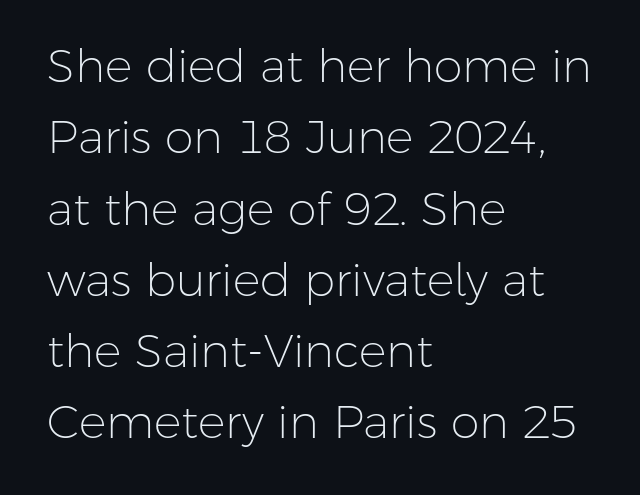
Standard letterfit; no display-style spreading of the glyphs. A classic flush-left, rag-right setting is used for this passage. A quiet, ordinary-to-light weight characterises the typeface. If you measured baseline to baseline, you'd find a middling distance. The type family on display is of the sans-serif kind. Italic? Not at all — the glyphs are vertical.
